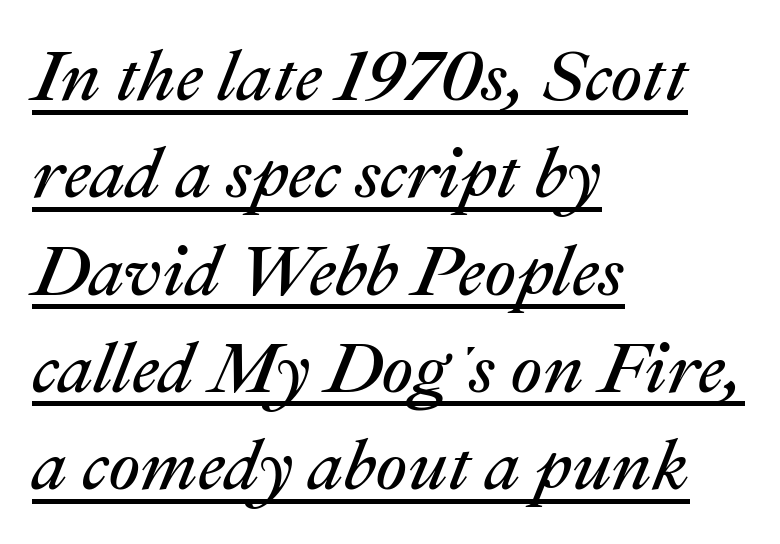
{"italic": "yes", "lean": "right", "slant_degrees": 22, "bold": "no", "weight": "regular", "width": "normal", "stroke_contrast": "medium", "x_height": "medium", "monospaced": "no", "underline": "yes", "align": "left", "line_spacing": "normal", "line_spacing_ratio": 1.37, "letter_spacing": "normal", "letter_spacing_em": 0.0, "glyph_px": 71}
